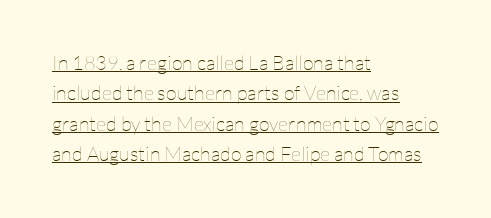
{"italic": "no", "bold": "no", "underline": "yes", "align": "left", "line_spacing": "normal", "line_spacing_ratio": 1.52, "letter_spacing": "normal", "letter_spacing_em": 0.0, "glyph_px": 20}
